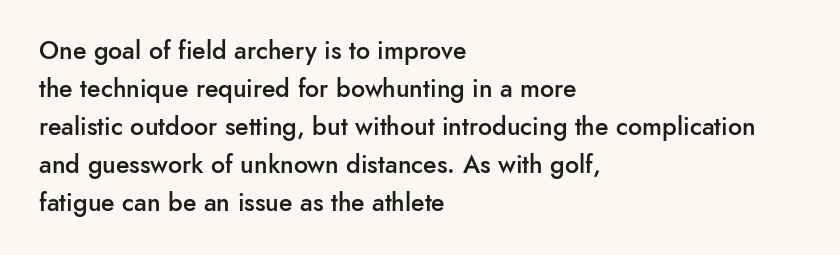
Q: Is the text bold? A: Semi-bold.
Q: Is the text italic (slanted)? A: No, it is upright.
Q: Is the text underlined? A: No.
Q: How is the paragraph aligned? A: Left-aligned.
Q: Is the spacing between letters normal or unusually wide? A: Normal.
Q: Is the spacing between lines tight, normal or loose? A: Normal.
